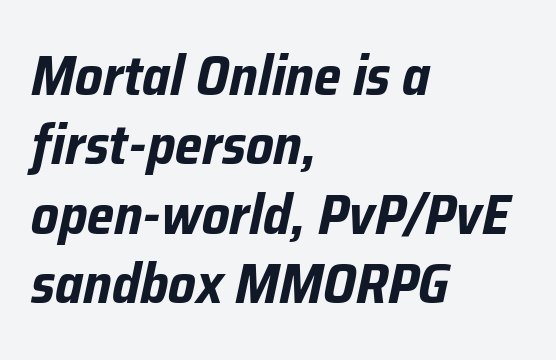
Varying glyph widths throughout — classic text-font behaviour. When letters slant like this, we call the style italic. Notice how thick the strokes are: this is what a full bold looks like. Which margin do the lines hug? The left one — the right edge is uneven.
